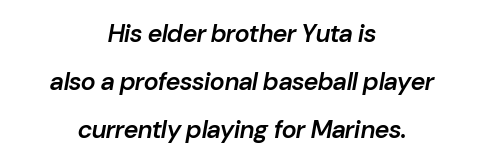
{"italic": "yes", "lean": "right", "slant_degrees": 10, "bold": "semi", "underline": "no", "align": "center", "line_spacing": "loose", "line_spacing_ratio": 1.93, "letter_spacing": "normal", "letter_spacing_em": 0.0, "glyph_px": 25}
